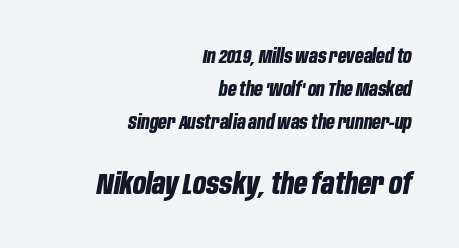
This rendering uses right alignment, leaving the left contour irregular. The strip under each line holds only bare page. Is this a fixed-width face? No — the glyphs have proportional, varying widths. Quick note: italic. Block two is the big one; block one sits smaller above it. The passage shown is emphatically bold.
